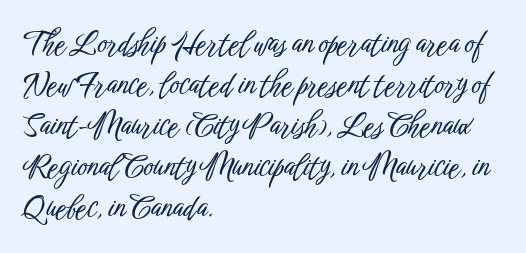
Character widths vary here, with narrow letters taking less room than wide ones. Nobody drew a line under any word here. If you measured baseline to baseline, you'd find a middling distance. The font family rendered here belongs to the sans-serif group. If you drew a ruler down the left edge, every line would touch it.
